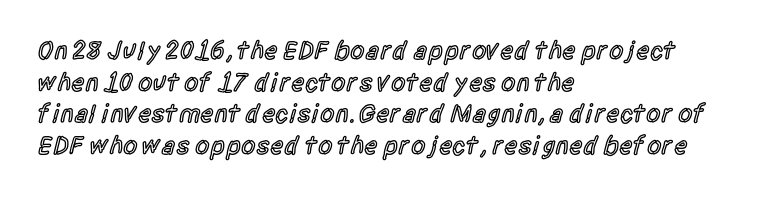
The image shows 26 px text type; set left-aligned, line spacing 1.22x, normal letter spacing, not underlined.
